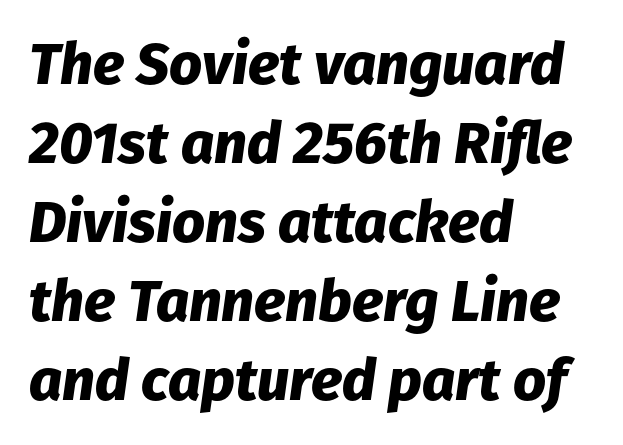
Q: Is the text bold? A: Yes.
Q: Is the text italic (slanted)? A: Yes, it leans right by about 8 degrees.
Q: Is the text underlined? A: No.
Q: How is the paragraph aligned? A: Left-aligned.
Q: Is the spacing between letters normal or unusually wide? A: Normal.
Q: Is the spacing between lines tight, normal or loose? A: Normal.
Q: Width (condensed, normal, or wide)? A: Normal.
Q: Stroke contrast? A: Low.
Q: x-height? A: Medium.
Q: Monospaced? A: No.
